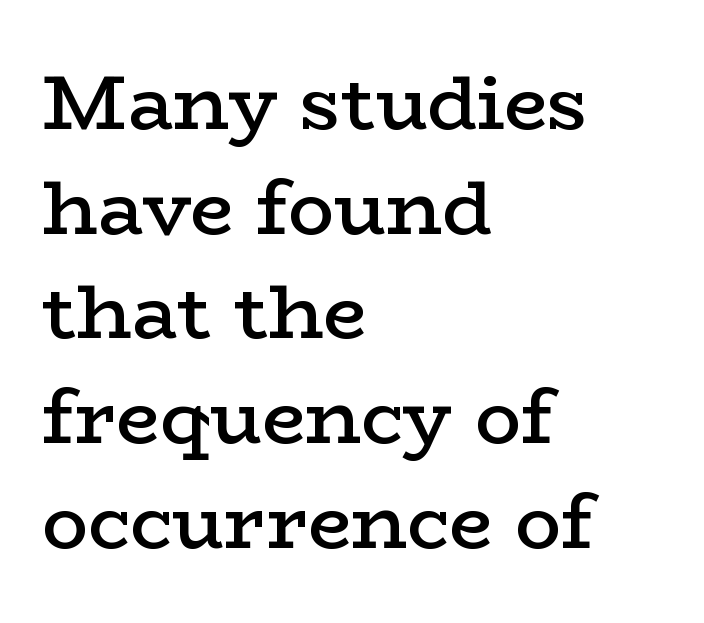
{"serif": "yes", "italic": "no", "bold": "semi", "weight": "semibold", "width": "wide", "stroke_contrast": "low", "x_height": "medium", "monospaced": "no", "underline": "no", "align": "left", "line_spacing": "normal", "line_spacing_ratio": 1.36, "letter_spacing": "normal", "letter_spacing_em": 0.0, "glyph_px": 77}
